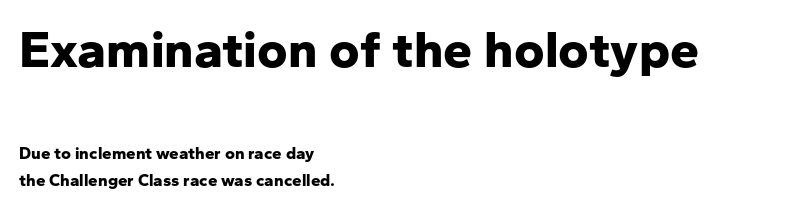
Q: Is the text bold? A: Yes.
Q: Is the text italic (slanted)? A: No, it is upright.
Q: Is the typeface a serif or a sans-serif typeface? A: Sans-serif.
Q: Is the text underlined? A: No.
Q: How is the paragraph aligned? A: Left-aligned.
Q: Is the spacing between letters normal or unusually wide? A: Normal.
Q: Is the spacing between lines tight, normal or loose? A: Normal.
Q: Which block of text is set in a larger size, the first (top) or the second (bottom)? A: The first (top) one.
Q: Width (condensed, normal, or wide)? A: Normal.
Q: Stroke contrast? A: Low.
Q: x-height? A: Medium.
Q: Monospaced? A: No.
